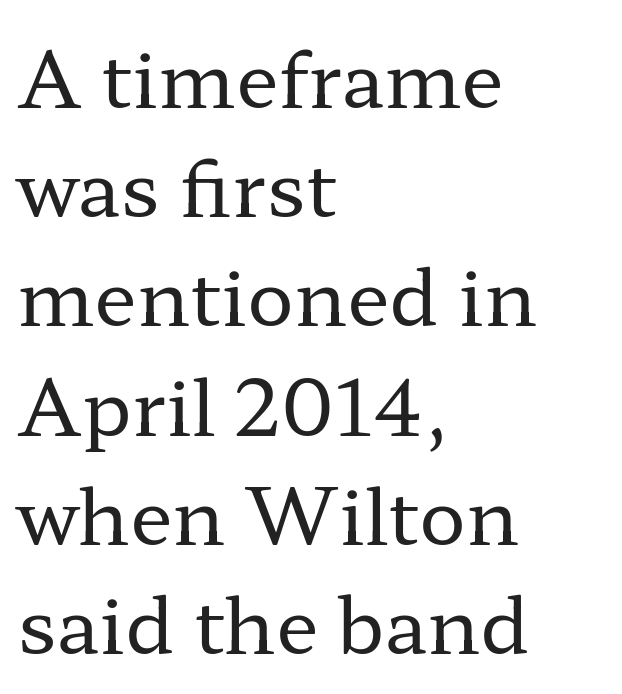
Any mark beneath the type? The region is blank. This rendering uses left alignment, leaving the right contour irregular. The leading is moderate, giving the passage an even texture. The designer went with a serif here, giving each stem small feet. A quiet, ordinary-to-light weight characterises the typeface. This sample uses an upright cut, with every glyph sitting square on the baseline.
